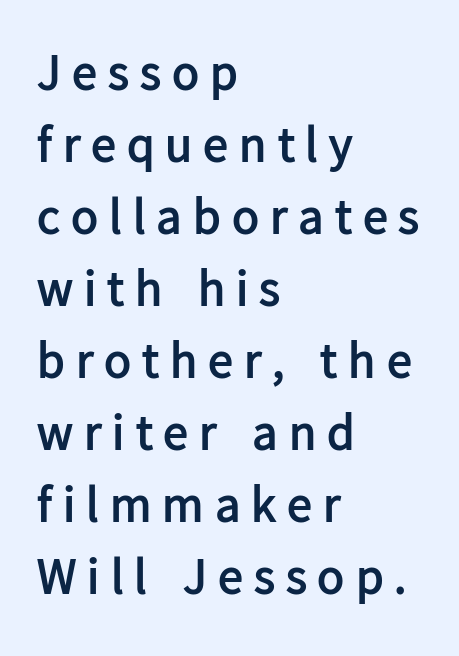
Compared with a centered layout, this one pins lines to the left instead. The foot of each line stays bare and open. Typographically, this falls in the sans-serif category. These lines have a slow, spaced-out rhythm from letter to letter. Chunky letters — that's bold for sure.
